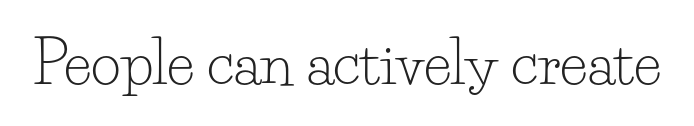
The image shows 58 px light serif type, upright; set normal letter spacing, not underlined; low stroke contrast and a small x-height.
